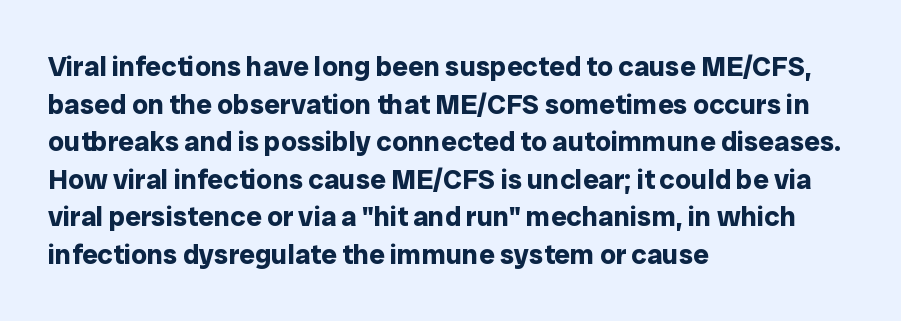
The image shows 28 px bold sans-serif type, upright; set left-aligned, normal line spacing (1.34x), normal letter spacing, not underlined; low stroke contrast and a medium x-height.
